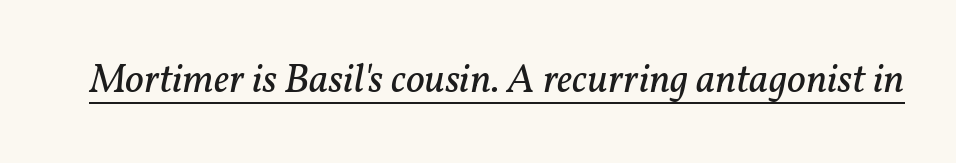
{"serif": "yes", "italic": "yes", "lean": "right", "slant_degrees": 11, "bold": "no", "weight": "regular", "width": "normal", "stroke_contrast": "low", "x_height": "medium", "monospaced": "no", "underline": "yes", "letter_spacing": "normal", "letter_spacing_em": 0.0, "glyph_px": 41}
